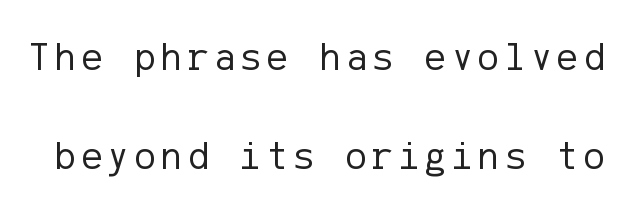
Q: Is the text bold? A: No.
Q: Is the text italic (slanted)? A: No, it is upright.
Q: Is the typeface a serif or a sans-serif typeface? A: Sans-serif.
Q: Is the text underlined? A: No.
Q: Is the spacing between lines tight, normal or loose? A: Loose.
Q: Width (condensed, normal, or wide)? A: Normal.
Q: Stroke contrast? A: Low.
Q: x-height? A: Medium.
